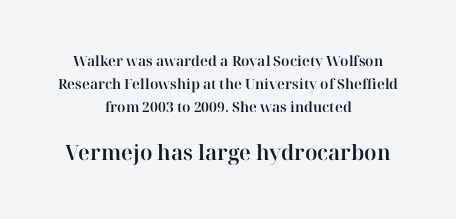
The image shows 21 px text type, upright; set centered, normal line spacing (1.65x), normal letter spacing, not underlined; the second (bottom) block is 1.5x larger.
